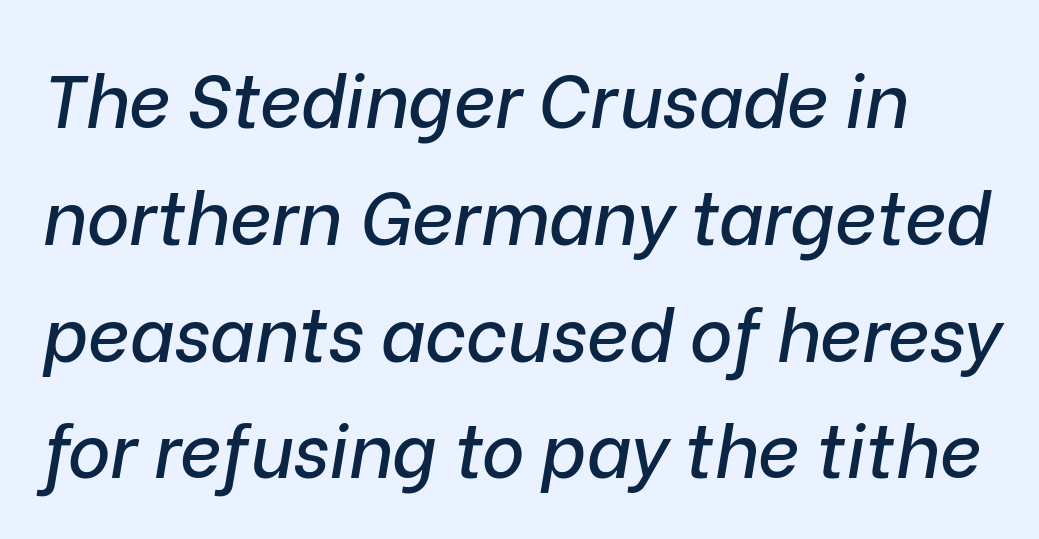
Q: Is the text italic (slanted)? A: Yes, it leans right by about 9 degrees.
Q: Is the text underlined? A: No.
Q: Is the spacing between letters normal or unusually wide? A: Normal.
Q: Is the spacing between lines tight, normal or loose? A: Normal.
Q: Width (condensed, normal, or wide)? A: Normal.
Q: Stroke contrast? A: Low.
Q: x-height? A: Medium.
Q: Monospaced? A: No.
